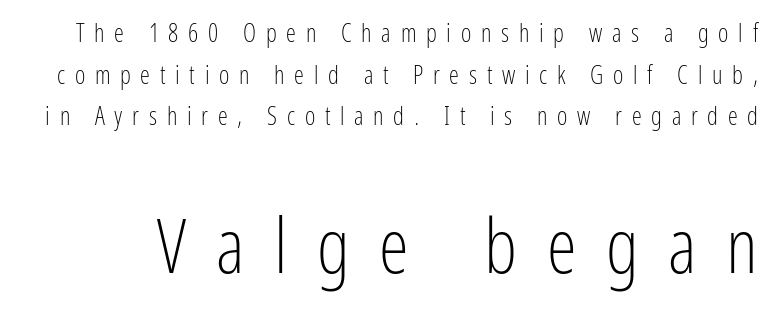
{"serif": "no", "italic": "no", "bold": "no", "weight": "light", "width": "condensed", "stroke_contrast": "low", "x_height": "medium", "monospaced": "no", "underline": "no", "line_spacing": "normal", "line_spacing_ratio": 1.67, "letter_spacing": "wide", "letter_spacing_em": 0.39, "larger_block": "second", "size_ratio": 3.04, "glyph_px": 76}
